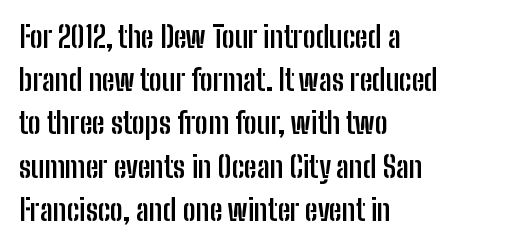
Nobody touched the tracking dial on this one. The passage shown is not underscored anywhere. Caption: multi-line text, flush left, ragged right. Font category for this specimen: sans-serif. The letters advance in unequal steps, a hallmark of proportional type.
